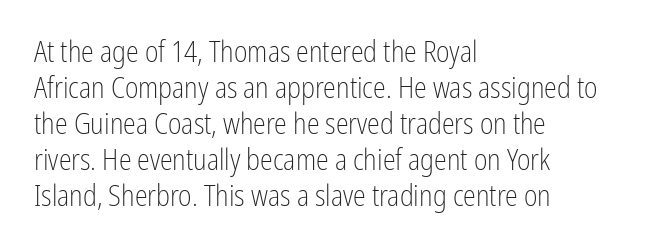
Q: Is the text bold? A: No.
Q: Is the text italic (slanted)? A: No, it is upright.
Q: Is the typeface a serif or a sans-serif typeface? A: Sans-serif.
Q: Is the text underlined? A: No.
Q: How is the paragraph aligned? A: Left-aligned.
Q: Is the spacing between letters normal or unusually wide? A: Normal.
Q: Width (condensed, normal, or wide)? A: Condensed.
Q: Stroke contrast? A: Low.
Q: x-height? A: Medium.
Q: Monospaced? A: No.
